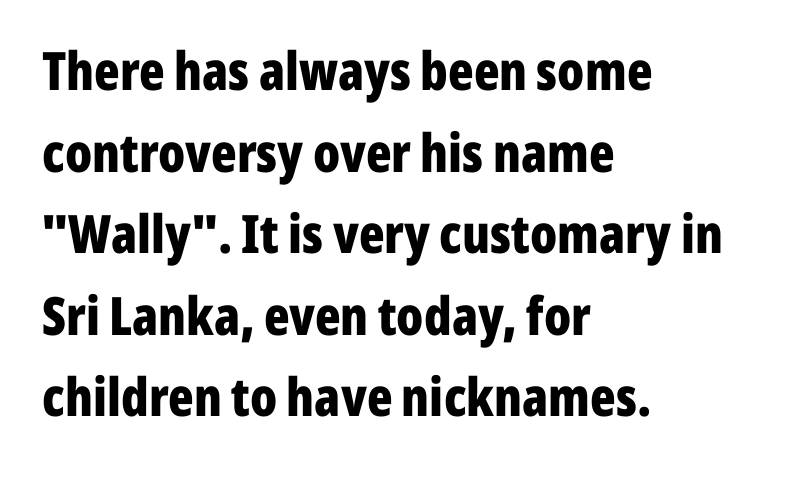
Q: Is the text bold? A: Yes.
Q: Is the text italic (slanted)? A: No, it is upright.
Q: Is the typeface a serif or a sans-serif typeface? A: Sans-serif.
Q: Is the text underlined? A: No.
Q: How is the paragraph aligned? A: Left-aligned.
Q: Is the spacing between letters normal or unusually wide? A: Normal.
Q: Is the spacing between lines tight, normal or loose? A: Normal.
Q: Width (condensed, normal, or wide)? A: Condensed.
Q: Stroke contrast? A: Low.
Q: x-height? A: Medium.
Q: Monospaced? A: No.
